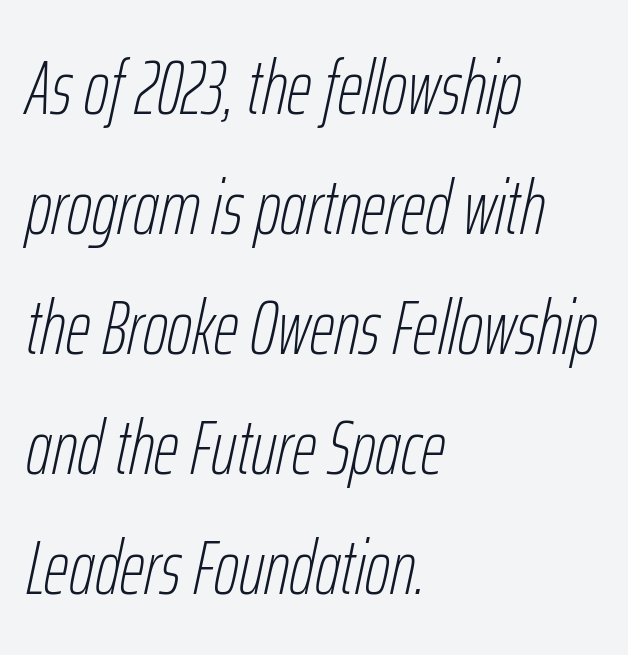
Beneath every word, the page is bare. There is no visible air inserted between adjacent glyphs. Compared with typical paragraphs, the rows here are spaced about the same. This sample has the flowing, uneven cadence of proportional lettering.
